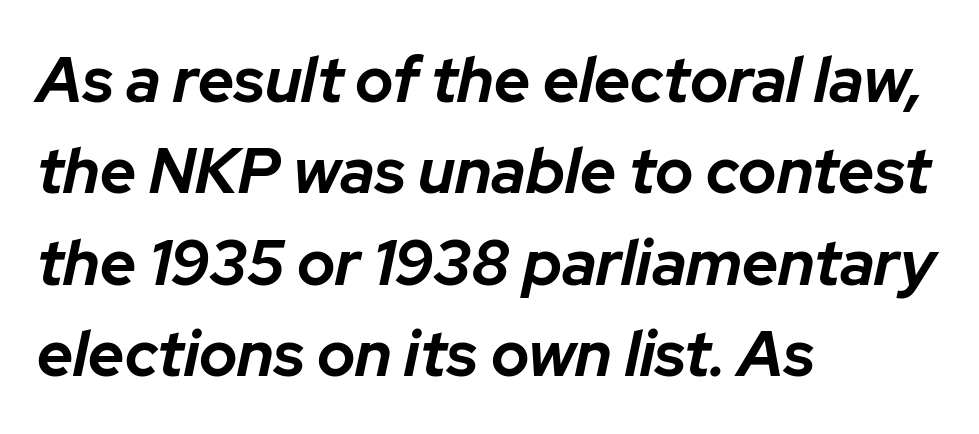
{"italic": "yes", "lean": "right", "slant_degrees": 12, "bold": "yes", "weight": "bold", "width": "normal", "stroke_contrast": "low", "x_height": "medium", "monospaced": "no", "underline": "no", "align": "left", "line_spacing": "normal", "line_spacing_ratio": 1.45, "letter_spacing": "normal", "letter_spacing_em": 0.0, "glyph_px": 63}
